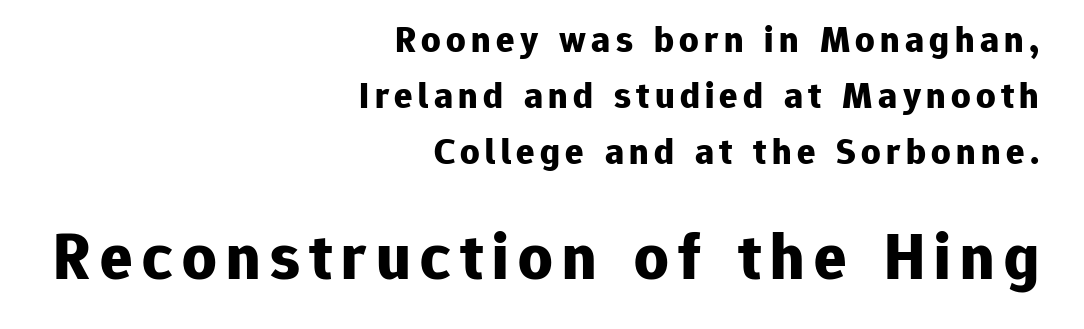
Q: Is the text bold? A: Yes.
Q: Is the text italic (slanted)? A: No, it is upright.
Q: Is the typeface a serif or a sans-serif typeface? A: Sans-serif.
Q: Is the text underlined? A: No.
Q: How is the paragraph aligned? A: Right-aligned.
Q: Is the spacing between lines tight, normal or loose? A: Normal.
Q: Which block of text is set in a larger size, the first (top) or the second (bottom)? A: The second (bottom) one.
Q: Width (condensed, normal, or wide)? A: Normal.
Q: Stroke contrast? A: Low.
Q: x-height? A: Medium.
Q: Monospaced? A: No.
